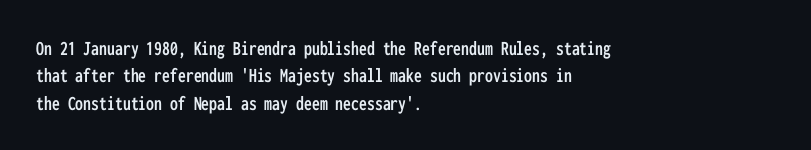
{"italic": "no", "underline": "no", "align": "left", "line_spacing": "normal", "line_spacing_ratio": 1.3, "letter_spacing": "normal", "letter_spacing_em": 0.0, "glyph_px": 21}
